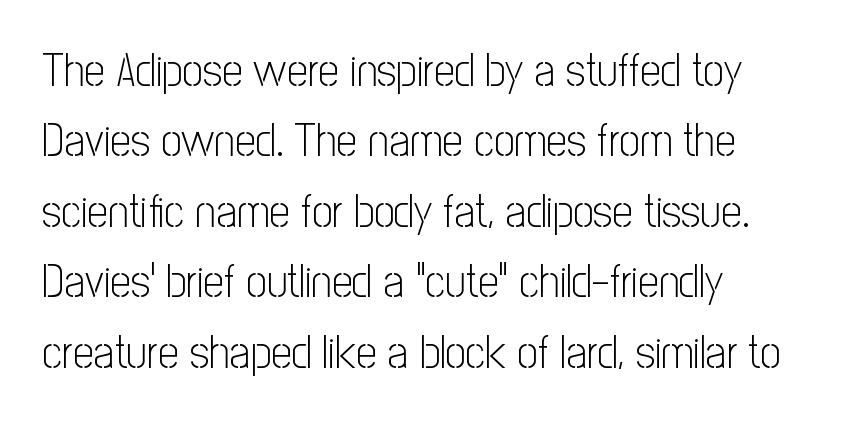
Designer's note — italics off, roman on. Check the space under the baseline: it is left empty. Grotesque or geometric, the face here clearly has no serifs. The lines are quadded left. Default kerning and tracking; the words read as compact shapes. Weight: regular or lighter.
